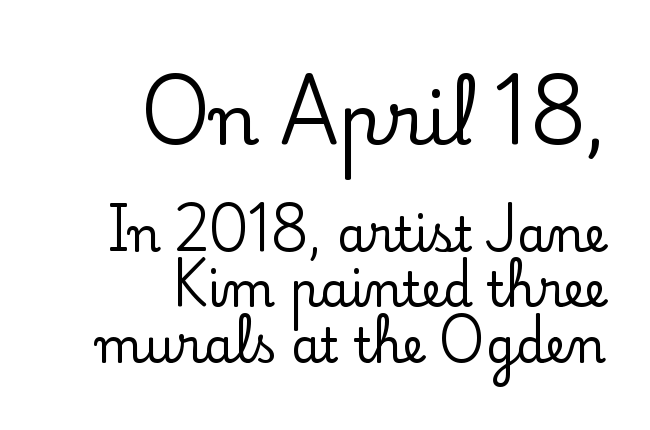
The lines are quadded right. These lines are rendered in a variable-pitch font. Size hierarchy here favors the leading block over the trailing one. If you drew a line through each stem, it would be perfectly vertical. The words here are not underlined.
